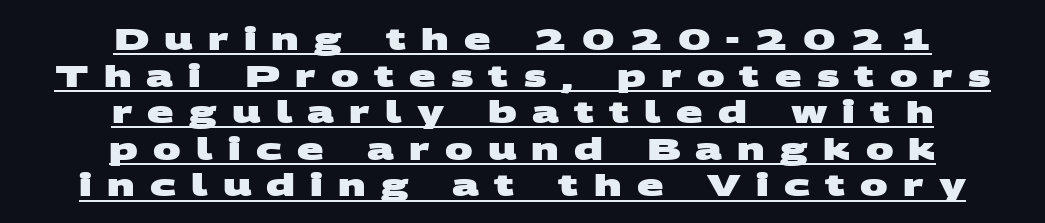
The image shows 31 px heavy, wide sans-serif type; set centered, line spacing 1.18x, unusually wide letter spacing (+0.49 em), underlined; medium stroke contrast and a large x-height.
